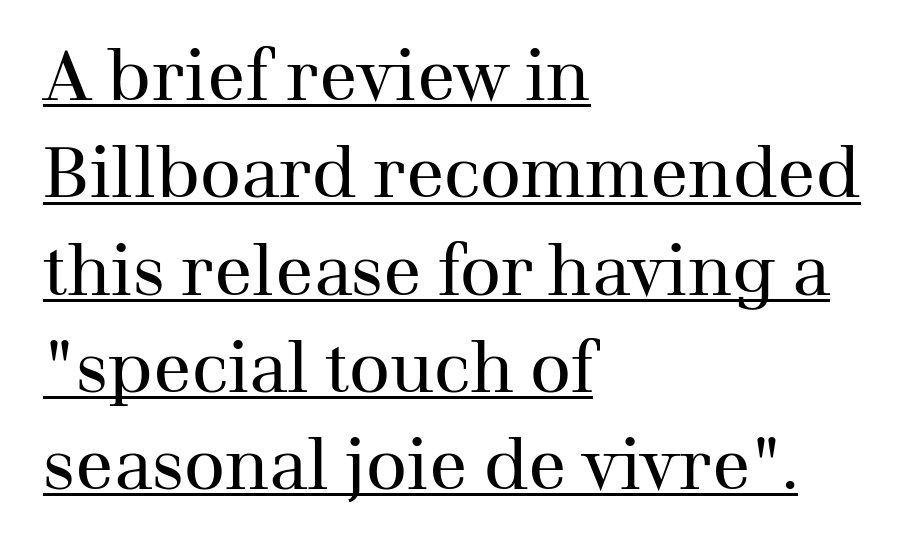
The rendering uses natural spacing where letterforms have individual widths. The rendering uses the underline text-decoration. The letters stand straight up with perfectly vertical stems. Typeset ragged right — the left edge is the straight one.
